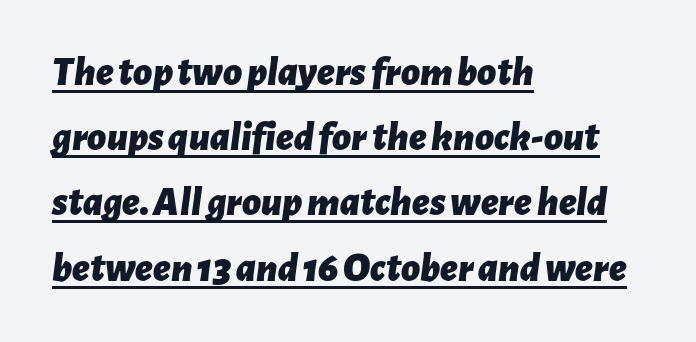
The image shows 41 px bold type, italic (leaning right); set left-aligned, normal line spacing (1.59x), normal letter spacing, underlined; low stroke contrast and a medium x-height.
